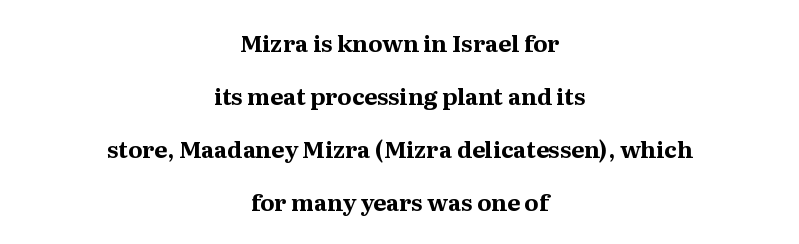
{"italic": "no", "bold": "yes", "underline": "no", "align": "center", "line_spacing": "loose", "line_spacing_ratio": 2.31, "letter_spacing": "normal", "letter_spacing_em": 0.0, "glyph_px": 23}
